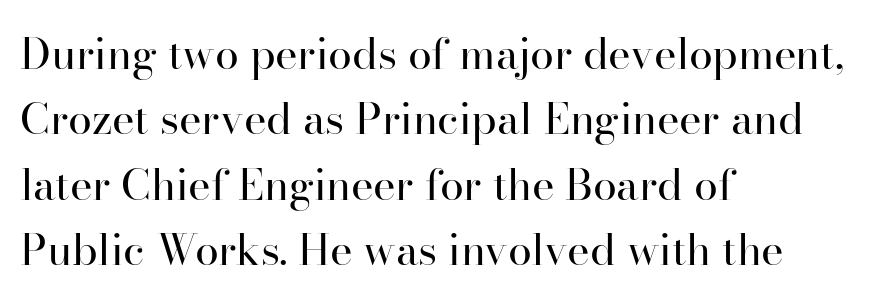
This sample has the flowing, uneven cadence of proportional lettering. Nothing heavy about these letters — not bold at all. The type family on display is of the serif kind. There is no visible air inserted between adjacent glyphs.
